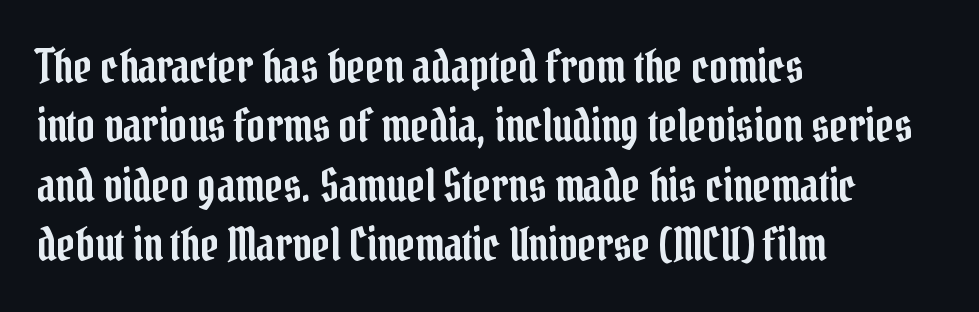
{"serif": "yes", "italic": "no", "width": "condensed", "stroke_contrast": "low", "x_height": "medium", "monospaced": "no", "underline": "no", "align": "left", "line_spacing": "normal", "line_spacing_ratio": 1.32, "letter_spacing": "normal", "letter_spacing_em": 0.0, "glyph_px": 45}
